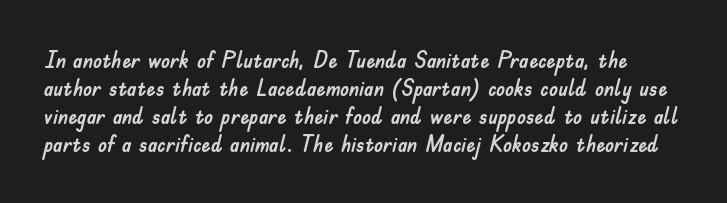
Q: Is the text italic (slanted)? A: Yes.
Q: Is the text underlined? A: No.
Q: Is the spacing between letters normal or unusually wide? A: Normal.
